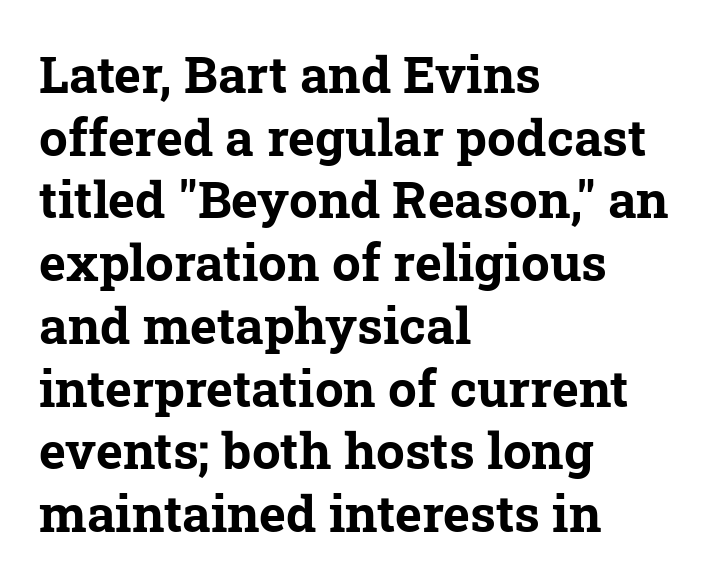
The image shows 51 px bold serif type; set left-aligned, line spacing 1.23x, normal letter spacing, not underlined; low stroke contrast and a medium x-height.
